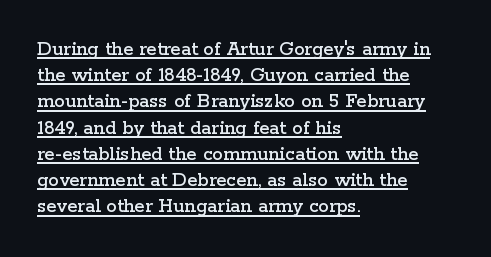
Q: Is the text italic (slanted)? A: No, it is upright.
Q: Is the text underlined? A: Yes.
Q: How is the paragraph aligned? A: Left-aligned.
Q: Is the spacing between letters normal or unusually wide? A: Normal.
Q: Is the spacing between lines tight, normal or loose? A: Normal.
